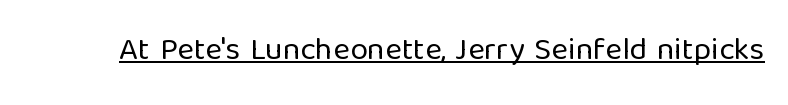
{"serif": "no", "italic": "no", "bold": "no", "weight": "regular", "width": "normal", "stroke_contrast": "low", "x_height": "medium", "monospaced": "no", "underline": "yes", "letter_spacing": "normal", "letter_spacing_em": 0.0, "glyph_px": 32}
